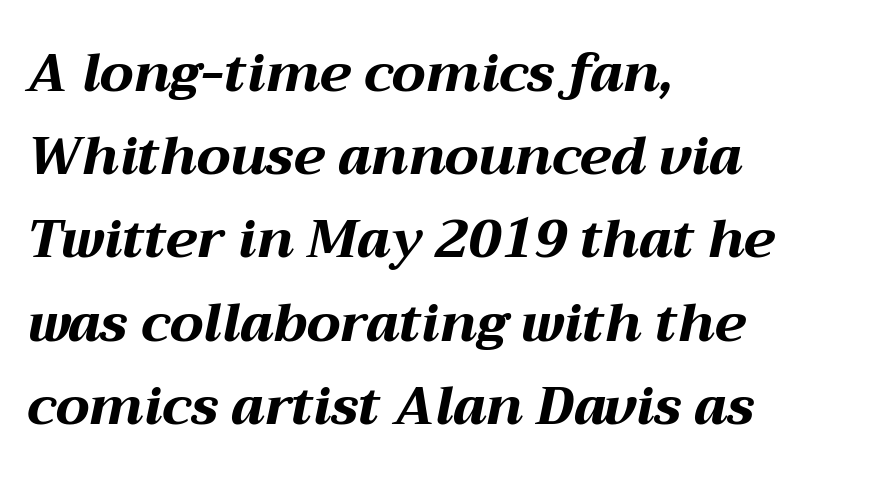
{"italic": "yes", "lean": "right", "slant_degrees": 12, "bold": "yes", "weight": "bold", "width": "wide", "stroke_contrast": "medium", "x_height": "medium", "monospaced": "no", "underline": "no", "align": "left", "line_spacing": "normal", "line_spacing_ratio": 1.57, "letter_spacing": "normal", "letter_spacing_em": 0.0, "glyph_px": 53}
